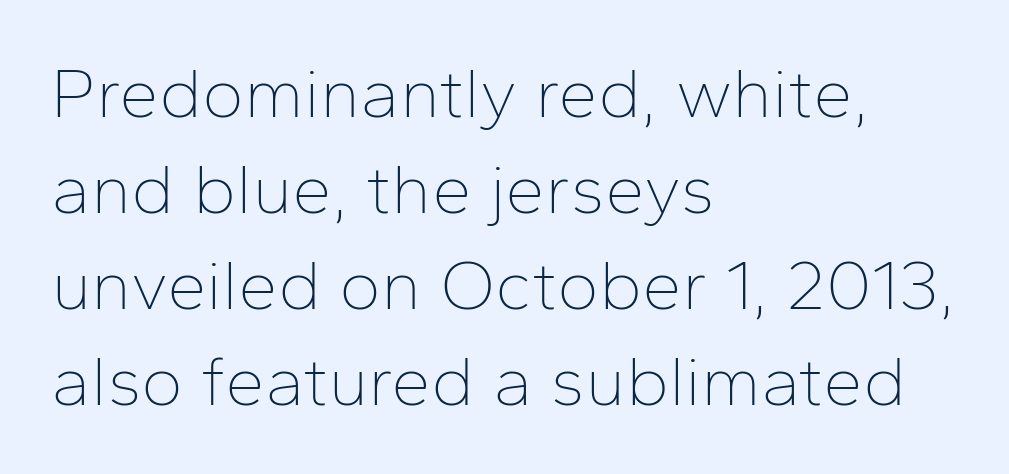
In terms of posture, this sample is upright. The lines are quadded left. A typesetter would call this leading conventional body-copy spacing. Nothing sits at the stroke ends, so this counts as sans-serif. The rendering uses natural spacing where letterforms have individual widths. Summary of weight: not heavy and not bold.
